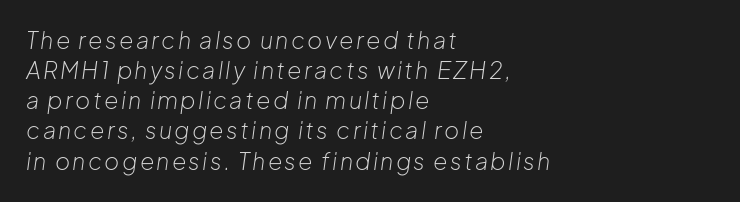
Does the copy run flush right? No — it runs flush left. Anything drawn beneath the words? Only blank space. Summary of vertical rhythm: regular, with standard interline spacing. The letters look calm and open, with moderate or lighter stems. Italic: yes, the glyphs are oblique.
